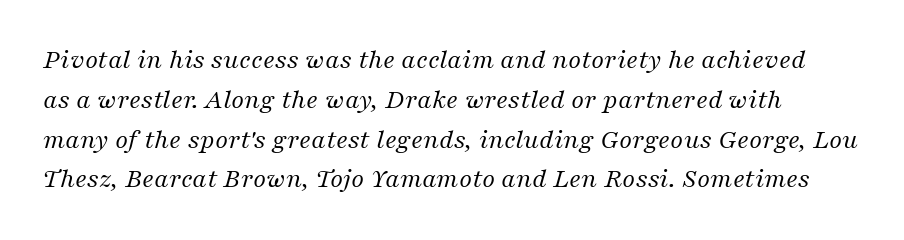
The image shows 28 px regular-weight serif type, italic (leaning right); set normal line spacing (1.42x), normal letter spacing, not underlined; medium stroke contrast and a medium x-height.
